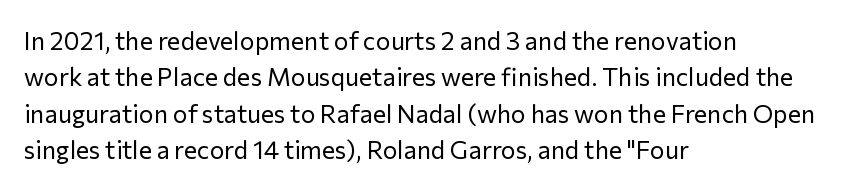
The image shows 25 px text type, upright; set left-aligned, normal line spacing (1.46x), normal letter spacing, not underlined.
